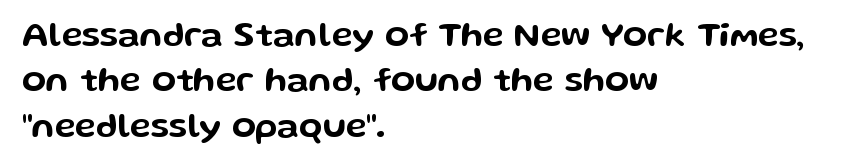
Quick note: underline off. A roman cut, with each character standing at attention. Does the type have serifs? No, each stem ends abruptly. Inter-character spacing is left at the font's built-in metrics. The lines are quadded left. The passage shown is typed in a proportional face where columns would drift.
